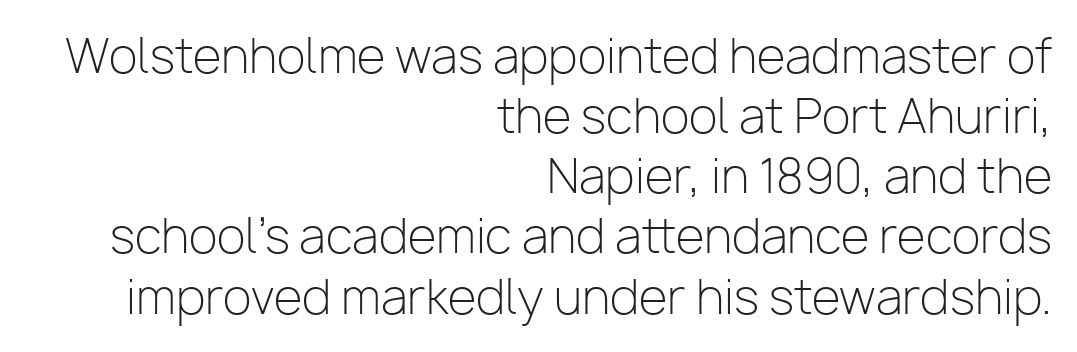
The image shows 47 px light sans-serif type, upright; set right-aligned, normal line spacing (1.28x), normal letter spacing, not underlined; low stroke contrast and a medium x-height.
